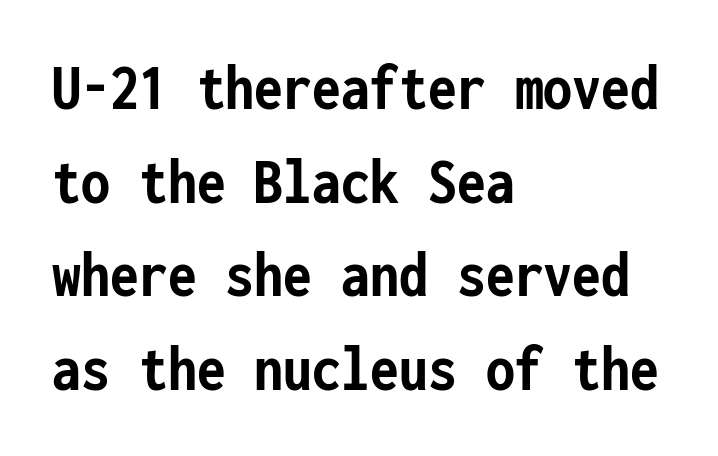
The image shows 66 px semibold, condensed sans-serif type, upright, monospaced; set left-aligned, normal line spacing (1.42x), normal letter spacing, not underlined; low stroke contrast and a medium x-height.
